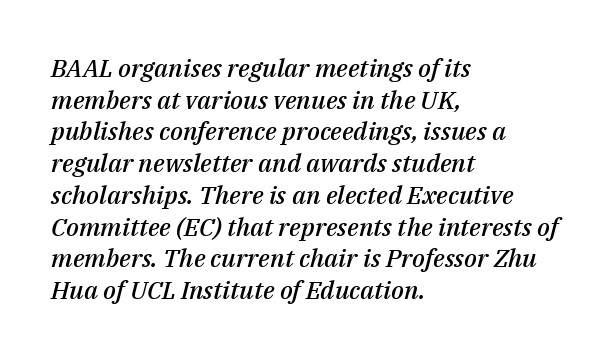
The image shows 25 px text type, italic (leaning right); set left-aligned, normal line spacing (1.27x), normal letter spacing, not underlined.
